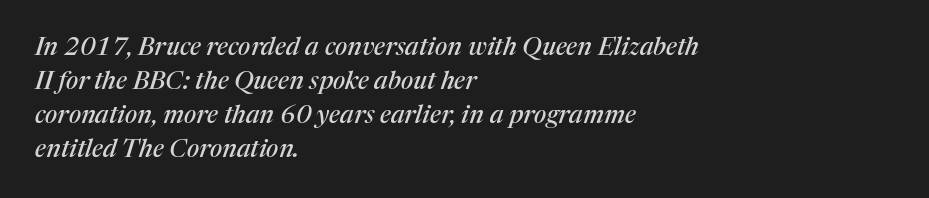
Q: Is the text italic (slanted)? A: Yes, it leans right by about 17 degrees.
Q: Is the text underlined? A: No.
Q: How is the paragraph aligned? A: Left-aligned.
Q: Is the spacing between letters normal or unusually wide? A: Normal.
Q: Is the spacing between lines tight, normal or loose? A: Normal.
